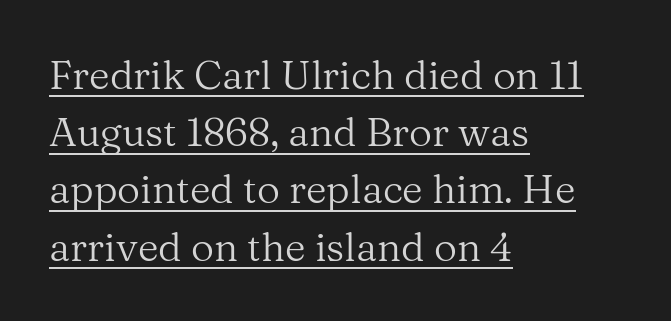
The image shows 40 px regular-weight serif type, upright; set left-aligned, normal line spacing (1.43x), normal letter spacing, underlined; medium stroke contrast and a medium x-height.
